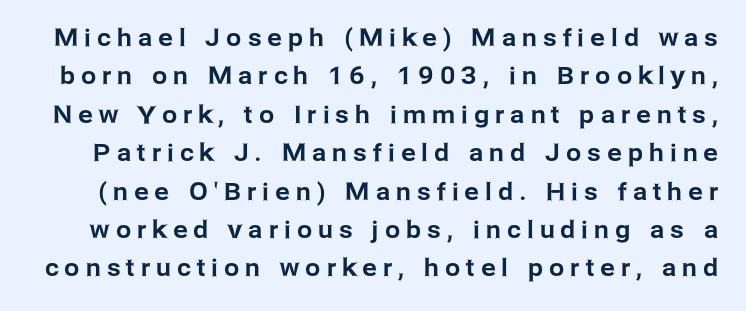
{"italic": "no", "underline": "no", "line_spacing": "normal", "line_spacing_ratio": 1.6, "letter_spacing": "wide", "letter_spacing_em": 0.26, "glyph_px": 24}
